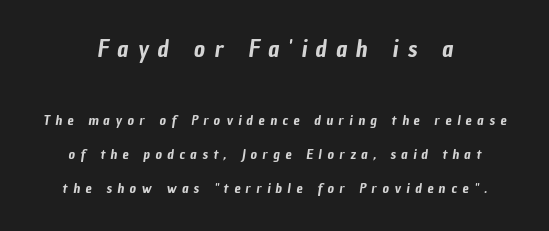
The image shows 24 px text type; set centered, loose line spacing (2.44x), unusually wide letter spacing (+0.39 em), not underlined; the first (top) block is 1.71x larger.
